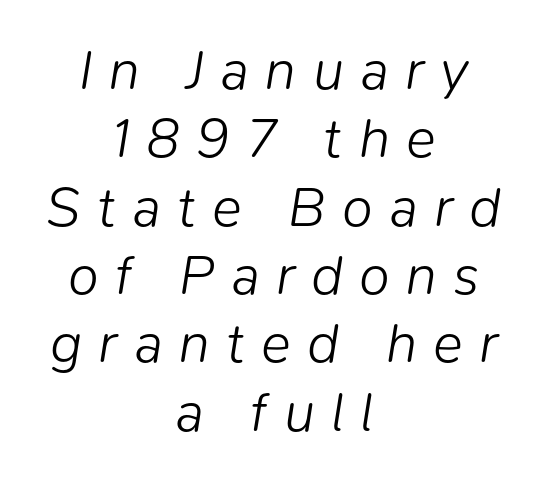
The image shows 56 px light type, italic (leaning right); set centered, line spacing 1.22x, unusually wide letter spacing (+0.29 em), not underlined; low stroke contrast and a medium x-height.
